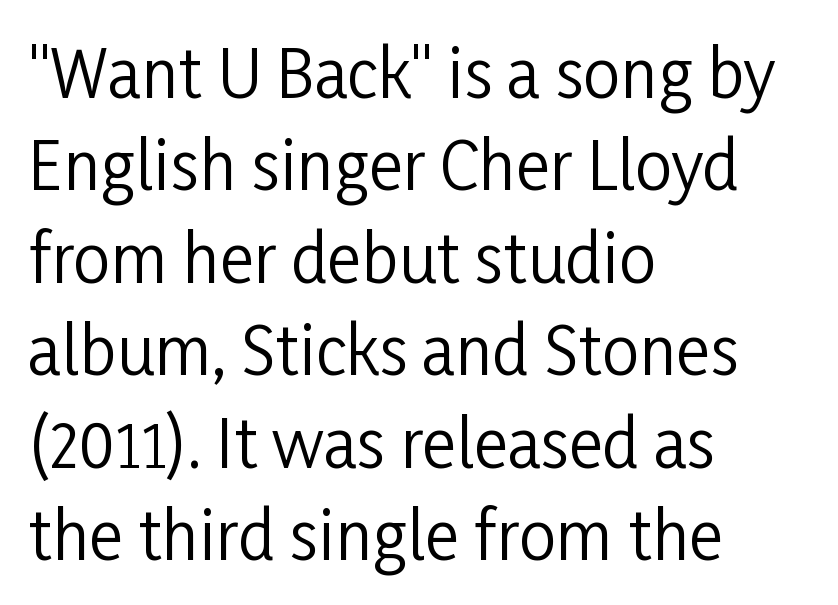
Does the lettering tilt? It doesn't — this is upright. Proportional: the letters do not fall into vertical columns. Look at the bottom of the vertical strokes: they stop flat, with no serifs. Beneath every word, the page is bare. Each new line begins a customary step beneath the previous one.
